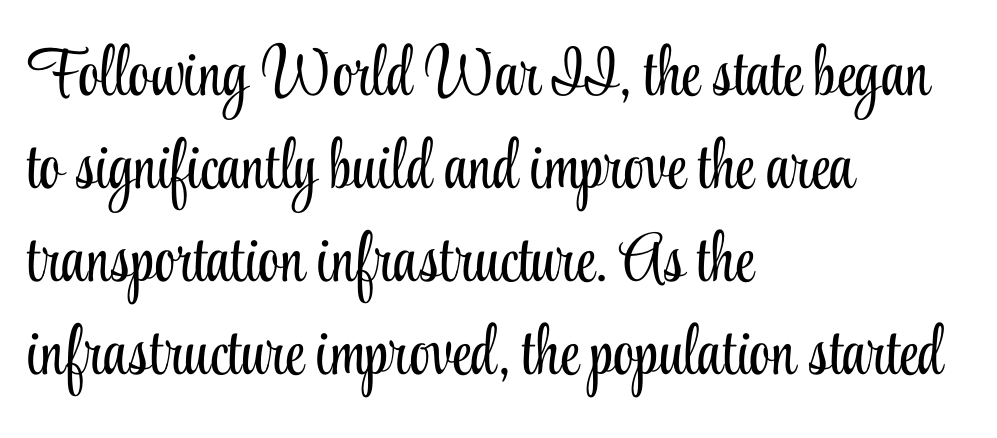
{"serif": "yes", "bold": "no", "weight": "light", "width": "condensed", "stroke_contrast": "low", "x_height": "small", "monospaced": "no", "underline": "no", "align": "left", "line_spacing": "normal", "line_spacing_ratio": 1.37, "letter_spacing": "normal", "letter_spacing_em": 0.0, "glyph_px": 68}
